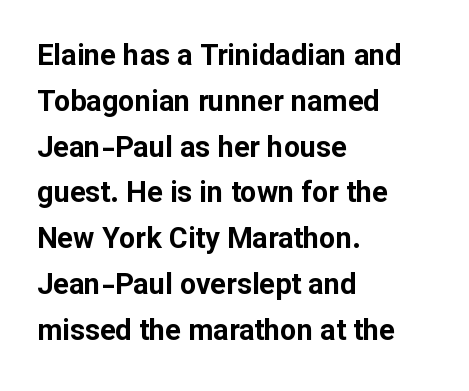
The image shows 29 px bold sans-serif type, upright; set left-aligned, normal line spacing (1.58x), normal letter spacing, not underlined; low stroke contrast and a medium x-height.
